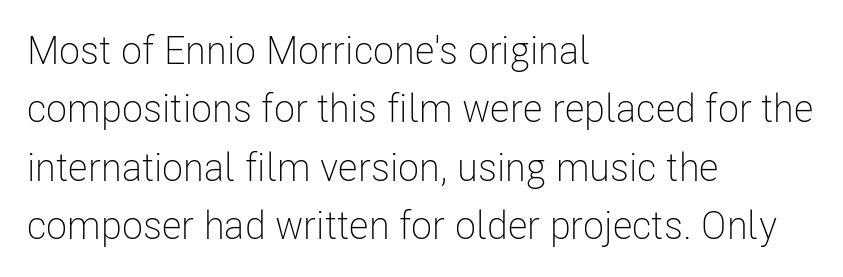
Do the characters align in a grid? No, the font is proportional. The face used here is rendered with its standard letterfit. Stems and bowls with no extra thickness — not bold. Casual observation: everything's shoved over to the left. Beneath every word, the page is bare.
